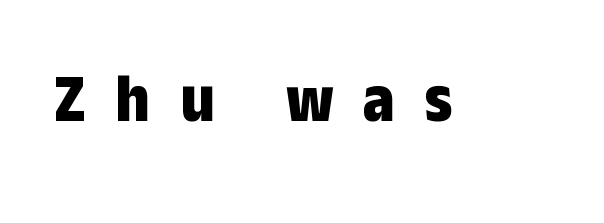
{"serif": "no", "italic": "no", "bold": "yes", "weight": "bold", "width": "condensed", "stroke_contrast": "low", "x_height": "medium", "monospaced": "no", "underline": "no", "letter_spacing": "wide", "letter_spacing_em": 0.44, "glyph_px": 68}
